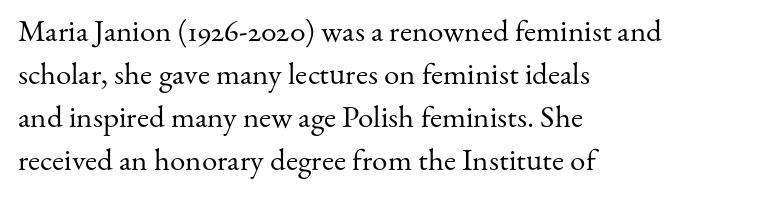
Q: Is the text bold? A: No.
Q: Is the text italic (slanted)? A: No, it is upright.
Q: Is the typeface a serif or a sans-serif typeface? A: Serif.
Q: Is the text underlined? A: No.
Q: How is the paragraph aligned? A: Left-aligned.
Q: Is the spacing between letters normal or unusually wide? A: Normal.
Q: Is the spacing between lines tight, normal or loose? A: Normal.
Q: Width (condensed, normal, or wide)? A: Normal.
Q: Stroke contrast? A: Medium.
Q: x-height? A: Small.
Q: Monospaced? A: No.
